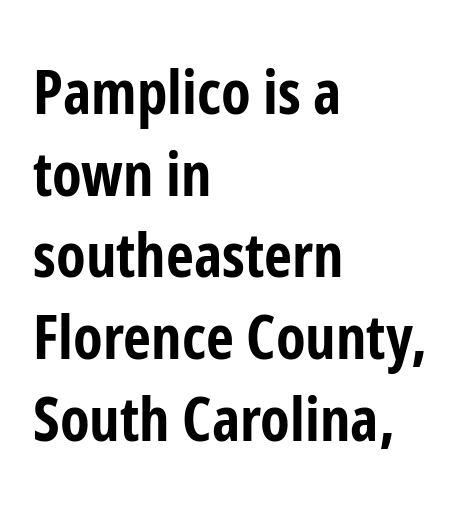
The passage shown is not underscored anywhere. Note the varied advance widths — an 'i' is clearly narrower than an 'm'. Does the weight exceed regular? Yes, all the way to bold. Every row of glyphs begins at an identical x-position on the left. Summary of vertical rhythm: regular, with standard interline spacing.
